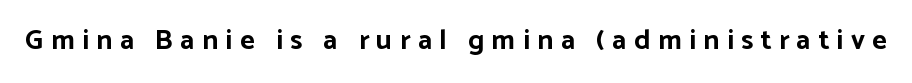
The image shows 28 px bold sans-serif type, upright; set unusually wide letter spacing (+0.27 em), not underlined; low stroke contrast and a medium x-height.
